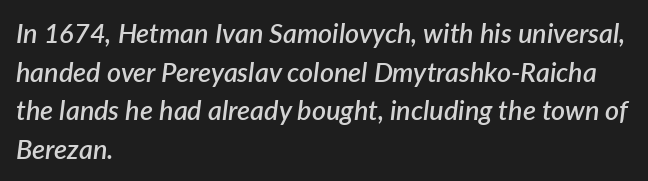
{"italic": "yes", "lean": "right", "slant_degrees": 7, "bold": "semi", "underline": "no", "align": "left", "line_spacing": "normal", "line_spacing_ratio": 1.43, "letter_spacing": "normal", "letter_spacing_em": 0.0, "glyph_px": 27}
